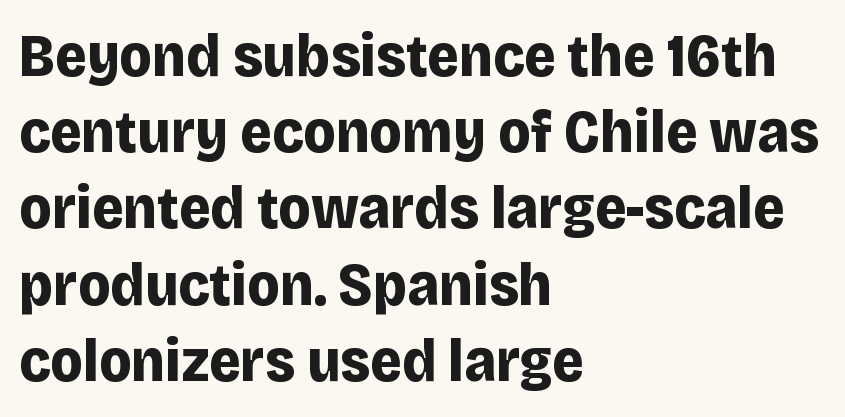
{"serif": "no", "italic": "no", "bold": "yes", "weight": "bold", "width": "normal", "stroke_contrast": "low", "x_height": "large", "monospaced": "no", "underline": "no", "align": "left", "line_spacing": "normal", "line_spacing_ratio": 1.25, "letter_spacing": "normal", "letter_spacing_em": 0.0, "glyph_px": 61}
